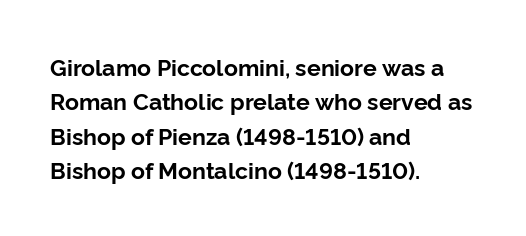
The image shows 23 px bold type, upright; set left-aligned, normal line spacing (1.5x), normal letter spacing, not underlined.
